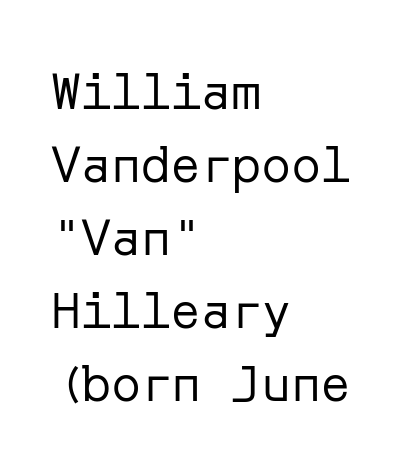
{"serif": "no", "italic": "no", "bold": "no", "weight": "regular", "width": "normal", "stroke_contrast": "low", "x_height": "medium", "underline": "no", "align": "left", "line_spacing": "normal", "line_spacing_ratio": 1.46, "letter_spacing": "normal", "letter_spacing_em": 0.0, "glyph_px": 50}
